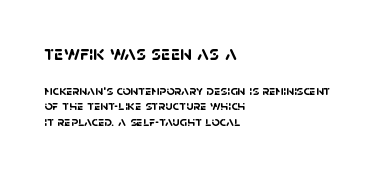
Every letter is thick-stroked: bold, no question. The face used here is rendered with its standard letterfit. Descenders hang freely into open space. Closely set lines give the paragraph a compact silhouette.
